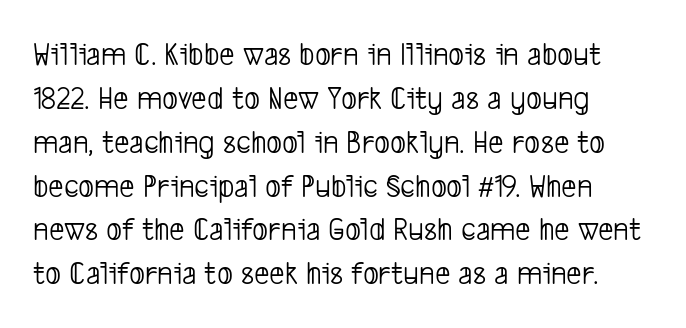
{"serif": "no", "bold": "no", "weight": "light", "width": "condensed", "stroke_contrast": "low", "x_height": "medium", "monospaced": "no", "underline": "no", "align": "left", "line_spacing": "normal", "line_spacing_ratio": 1.29, "letter_spacing": "normal", "letter_spacing_em": 0.0, "glyph_px": 34}
